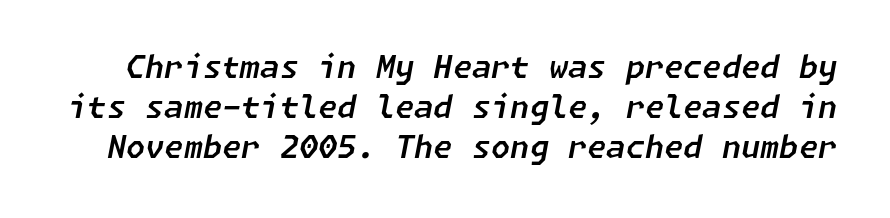
Q: Is the text italic (slanted)? A: Yes, it leans right by about 11 degrees.
Q: Is the text underlined? A: No.
Q: Is the spacing between letters normal or unusually wide? A: Normal.
Q: Is the spacing between lines tight, normal or loose? A: Normal.
Q: Width (condensed, normal, or wide)? A: Normal.
Q: Stroke contrast? A: Low.
Q: x-height? A: Medium.
